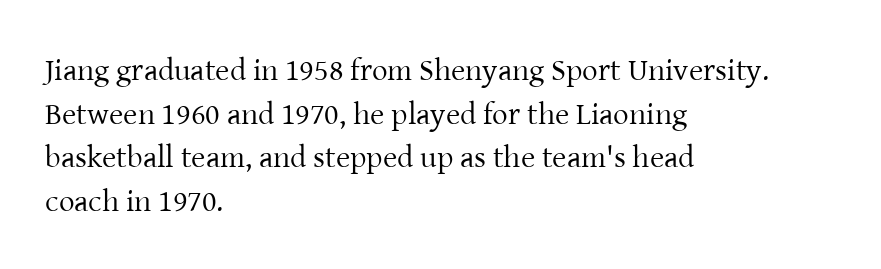
{"serif": "yes", "italic": "no", "bold": "no", "weight": "regular", "width": "normal", "stroke_contrast": "low", "x_height": "medium", "monospaced": "no", "underline": "no", "align": "left", "line_spacing": "normal", "line_spacing_ratio": 1.41, "letter_spacing": "normal", "letter_spacing_em": 0.0, "glyph_px": 31}
